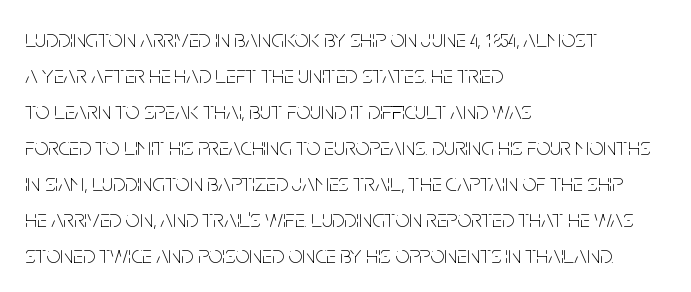
The image shows 25 px text type, upright; set left-aligned, normal line spacing (1.44x), normal letter spacing, not underlined.
